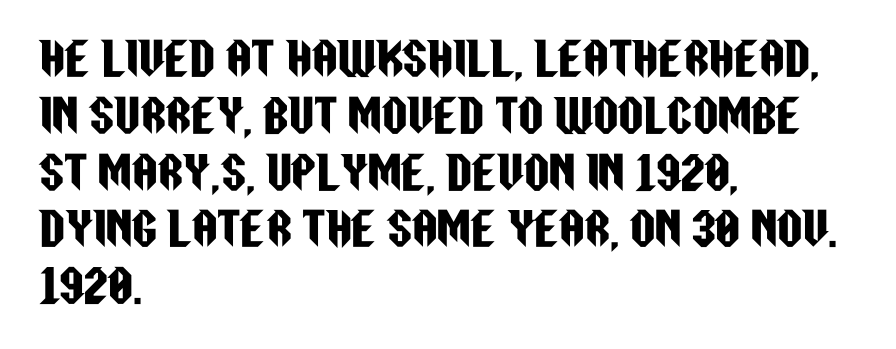
{"serif": "no", "italic": "no", "width": "condensed", "stroke_contrast": "low", "x_height": "large", "monospaced": "no", "underline": "no", "align": "left", "line_spacing": "normal", "line_spacing_ratio": 1.29, "letter_spacing": "normal", "letter_spacing_em": 0.0, "glyph_px": 44}
